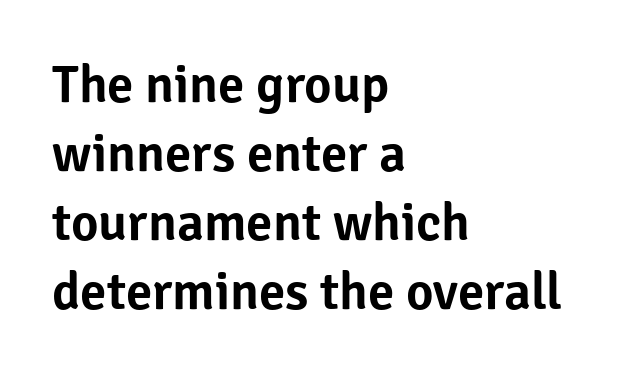
Does the lettering tilt? It doesn't — this is upright. The passage is arranged the way most books set body copy — flush left. Between one letter and the next there's only the usual sliver of space. Does the type have serifs? No, each stem ends abruptly.
